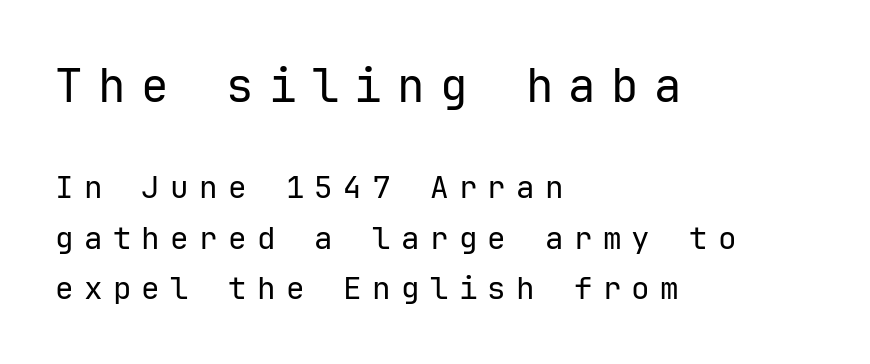
Observe the wide spacing: letters keep a clear distance from each other. The block sitting higher on the canvas is the one with enlarged characters. Nothing sits at the stroke ends, so this counts as sans-serif. Descenders are the only things crossing below the line.
